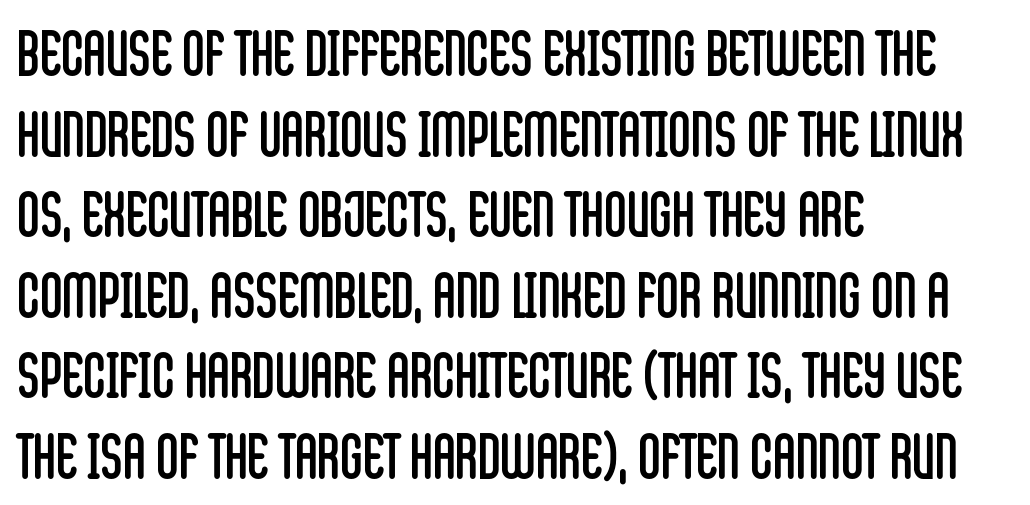
The image shows 62 px regular-weight, condensed sans-serif type, upright; set left-aligned, normal line spacing (1.3x), normal letter spacing, not underlined; low stroke contrast and a large x-height.
